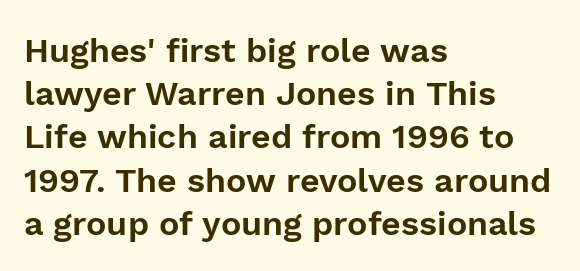
Leading: standard. A typesetter would call this proportional, since set widths differ per character. Just letters on the line, the space beneath them empty. In terms of letterspacing, this is plain default setting. Style check: upright. Are there feet on the stems? There aren't — it's a sans.
